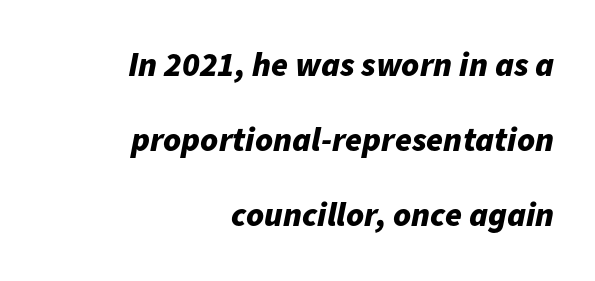
Quick note: underline off. If you measured baseline to baseline, you'd find a long distance. A student would call this right alignment; a typographer would say flush right, rag left. Glyph-to-glyph distance matches everyday printed text. In terms of posture, this sample is oblique.
